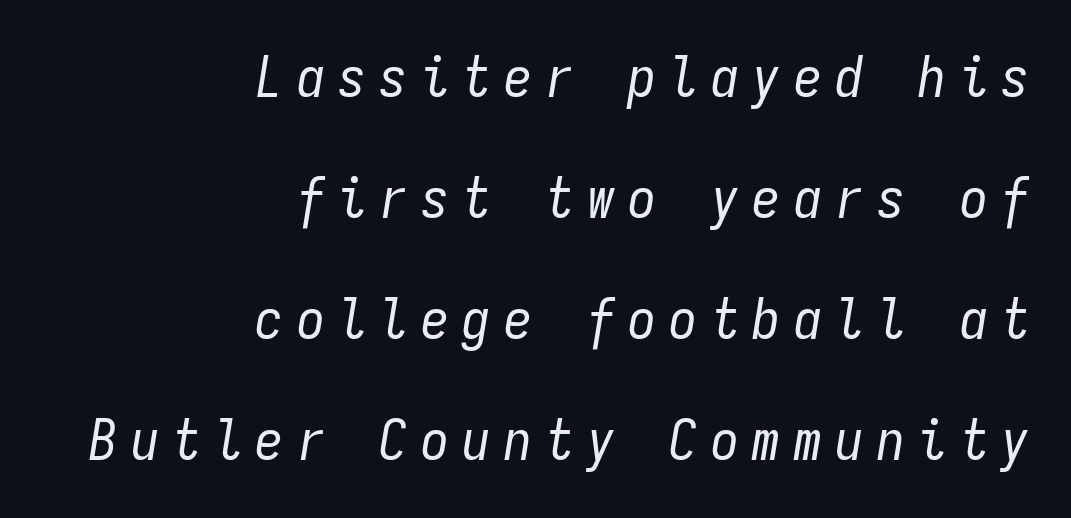
The image shows 56 px regular-weight, condensed type, italic (leaning right), monospaced; set right-aligned, loose line spacing (2.16x), unusually wide letter spacing (+0.24 em), not underlined; low stroke contrast and a medium x-height.
